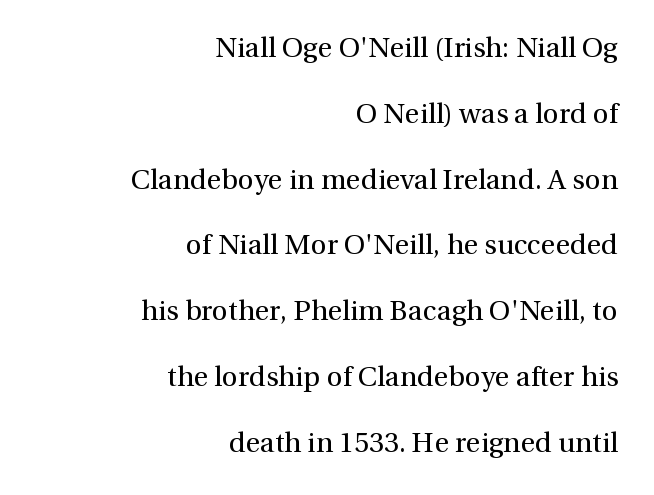
Q: Is the text bold? A: No.
Q: Is the text italic (slanted)? A: No, it is upright.
Q: Is the typeface a serif or a sans-serif typeface? A: Serif.
Q: Is the text underlined? A: No.
Q: How is the paragraph aligned? A: Right-aligned.
Q: Is the spacing between letters normal or unusually wide? A: Normal.
Q: Is the spacing between lines tight, normal or loose? A: Loose.
Q: Width (condensed, normal, or wide)? A: Normal.
Q: x-height? A: Medium.
Q: Monospaced? A: No.
